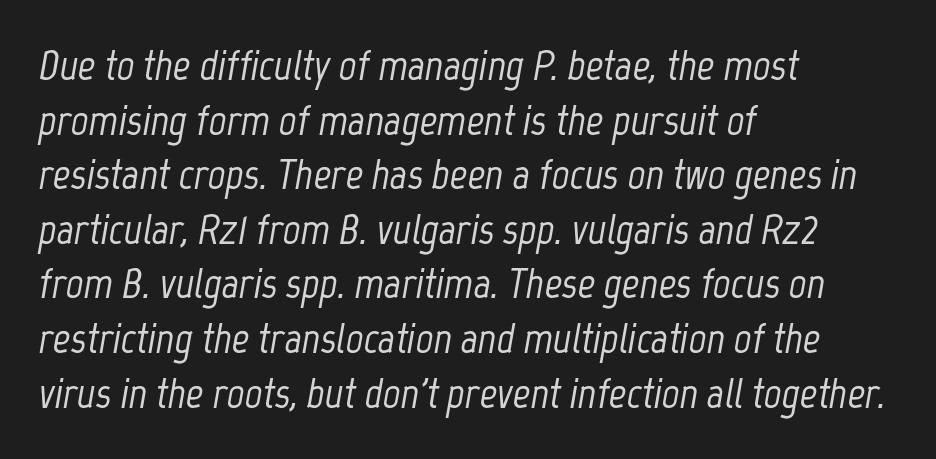
{"italic": "yes", "lean": "right", "slant_degrees": 12, "width": "condensed", "stroke_contrast": "low", "x_height": "medium", "monospaced": "no", "underline": "no", "align": "left", "line_spacing": "normal", "line_spacing_ratio": 1.27, "letter_spacing": "normal", "letter_spacing_em": 0.0, "glyph_px": 43}
